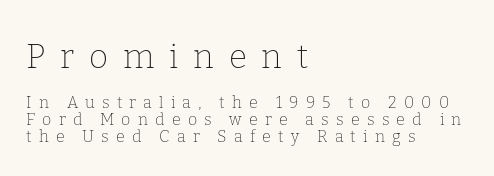
Notice how the passage keeps a crisp vertical edge on the left only. The axis of the letterforms is exactly vertical. Think of a printed novel: that variable character pitch is what you see here. Stem width sits at or under what a default text font uses. What stands out about the letter spacing? Its width — letters are far apart. Underlining? Definitely not there.
